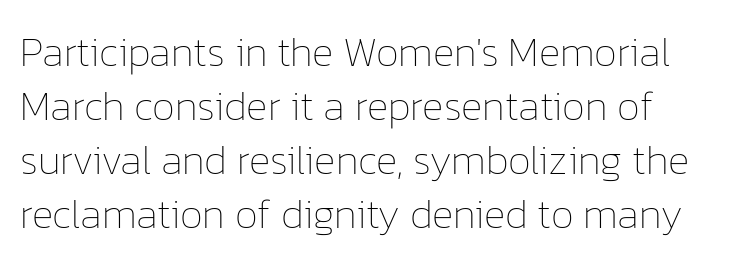
Designer's note — italics off, roman on. Tracking value appears to be zero — textbook default spacing. This is not heavy type; no bold has been used. Notice how descenders clear the ascenders below comfortably — that's standard leading.
